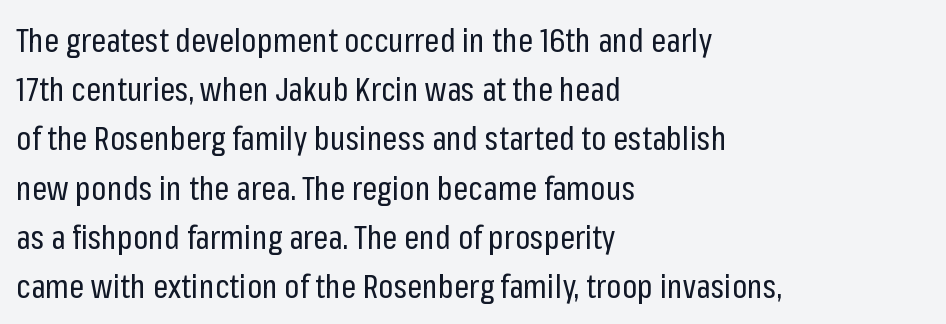
{"serif": "no", "italic": "no", "bold": "no", "weight": "regular", "width": "condensed", "stroke_contrast": "low", "x_height": "medium", "monospaced": "no", "underline": "no", "align": "left", "line_spacing": "normal", "line_spacing_ratio": 1.49, "letter_spacing": "normal", "letter_spacing_em": 0.0, "glyph_px": 33}
